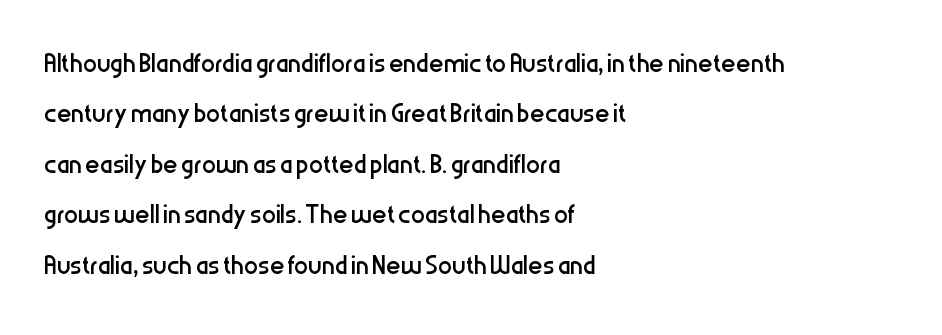
Whoever set this chose a conventional vertical rhythm. Glance below the letters and you will spot only blank space. Proportional: the letters do not fall into vertical columns. The lettering holds an erect, upright posture throughout.
